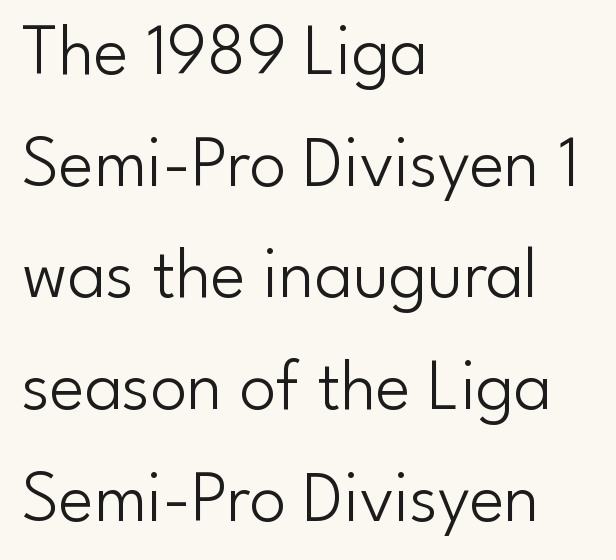
These lines are composed in type without serifs. Ordinary non-slanted type is in use. Default kerning and tracking; the words read as compact shapes. Each row of text sits above clean, open space.
